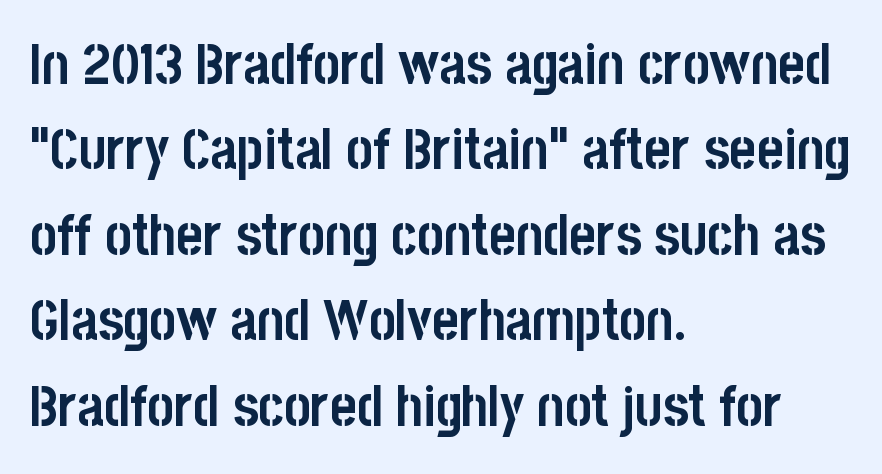
The image shows 57 px semibold, condensed sans-serif type, upright; set left-aligned, normal line spacing (1.5x), normal letter spacing, not underlined; low stroke contrast and a large x-height.
